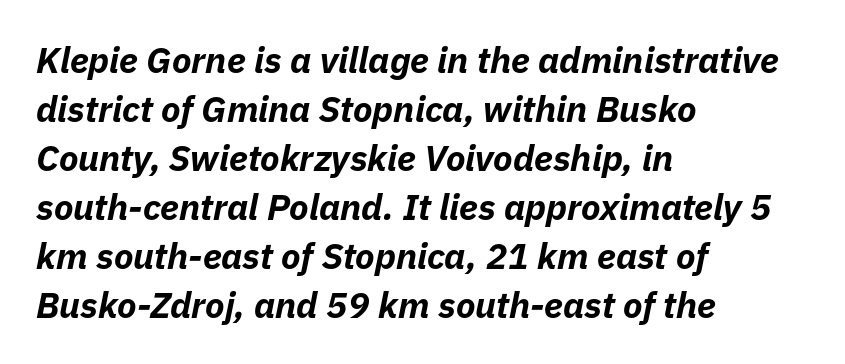
The image shows 36 px bold type, italic (leaning right); set left-aligned, normal line spacing (1.36x), normal letter spacing, not underlined; low stroke contrast and a medium x-height.
